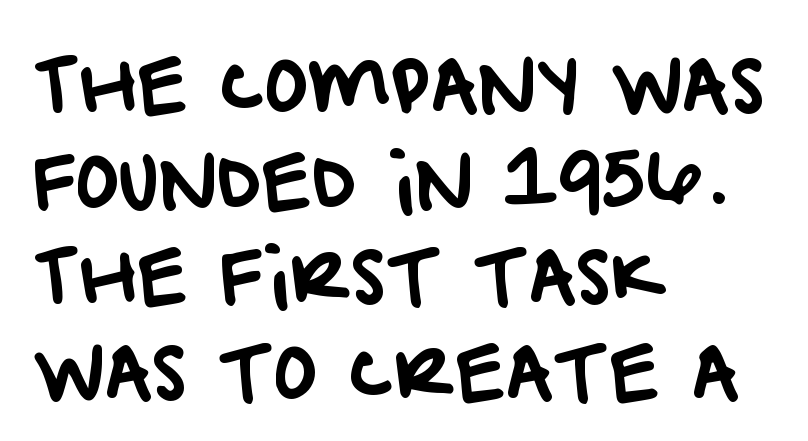
The image shows 73 px sans-serif type; set left-aligned, normal line spacing (1.31x), normal letter spacing, not underlined; low stroke contrast and a large x-height.
